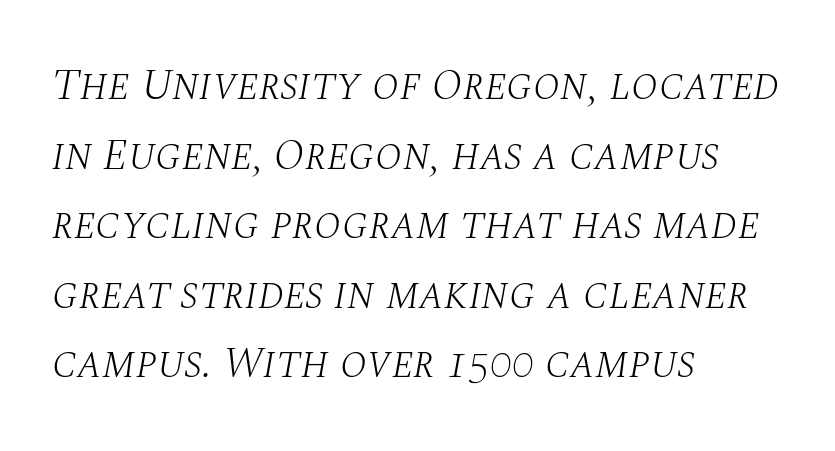
Each letter keeps its own natural width here, so spacing adapts to shape. The font is comparable to plain body text, perhaps lighter. Designer's note — italics engaged. You can tell from the footed stems that serif type was used.
